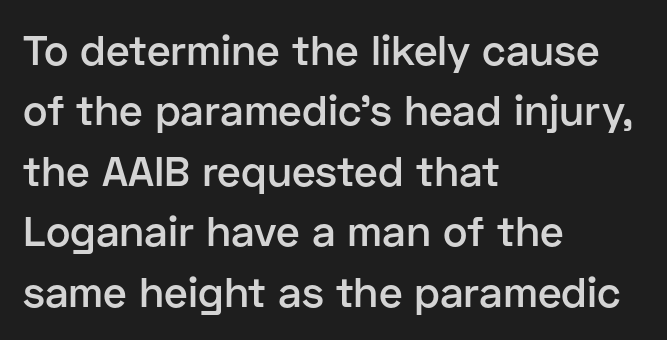
Q: Is the text bold? A: Semi-bold.
Q: Is the text italic (slanted)? A: No, it is upright.
Q: Is the typeface a serif or a sans-serif typeface? A: Sans-serif.
Q: Is the text underlined? A: No.
Q: How is the paragraph aligned? A: Left-aligned.
Q: Is the spacing between letters normal or unusually wide? A: Normal.
Q: Is the spacing between lines tight, normal or loose? A: Normal.
Q: Width (condensed, normal, or wide)? A: Normal.
Q: Stroke contrast? A: Low.
Q: x-height? A: Medium.
Q: Monospaced? A: No.
